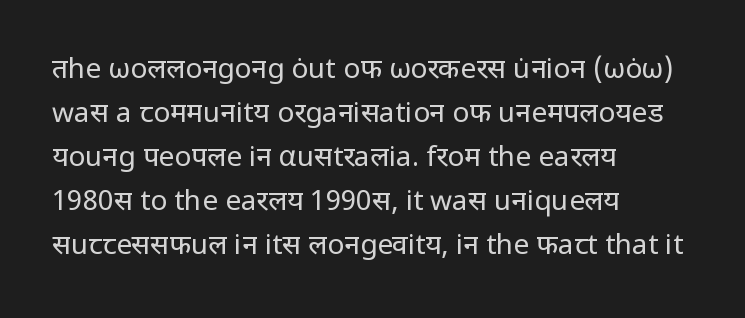
Q: Is the text bold? A: No.
Q: Is the text italic (slanted)? A: No, it is upright.
Q: Is the typeface a serif or a sans-serif typeface? A: Sans-serif.
Q: Is the text underlined? A: No.
Q: How is the paragraph aligned? A: Left-aligned.
Q: Is the spacing between letters normal or unusually wide? A: Normal.
Q: Is the spacing between lines tight, normal or loose? A: Normal.
Q: Width (condensed, normal, or wide)? A: Normal.
Q: Stroke contrast? A: Low.
Q: x-height? A: Medium.
Q: Monospaced? A: No.
